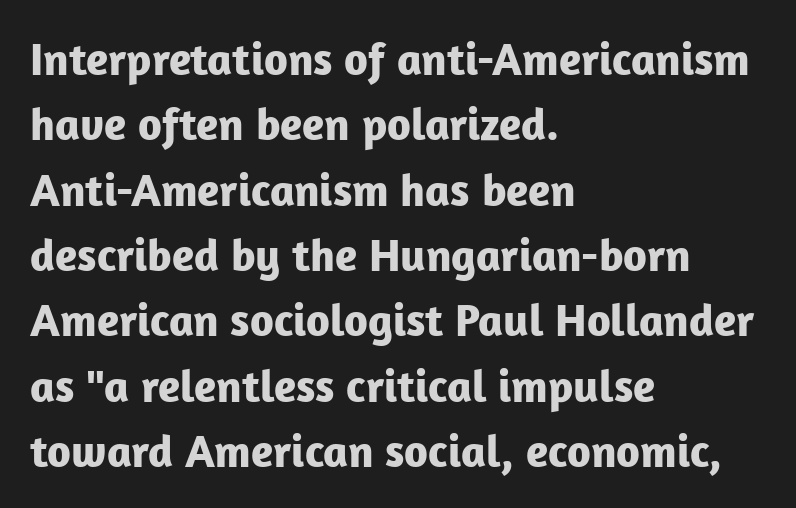
The image shows 46 px bold sans-serif type, upright; set left-aligned, normal line spacing (1.42x), normal letter spacing, not underlined; low stroke contrast and a medium x-height.
